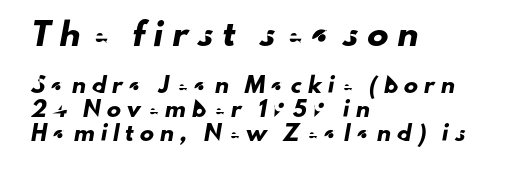
Q: Is the text underlined? A: No.
Q: How is the paragraph aligned? A: Left-aligned.
Q: Is the spacing between letters normal or unusually wide? A: Unusually wide.
Q: Is the spacing between lines tight, normal or loose? A: Normal.
Q: Which block of text is set in a larger size, the first (top) or the second (bottom)? A: The first (top) one.
